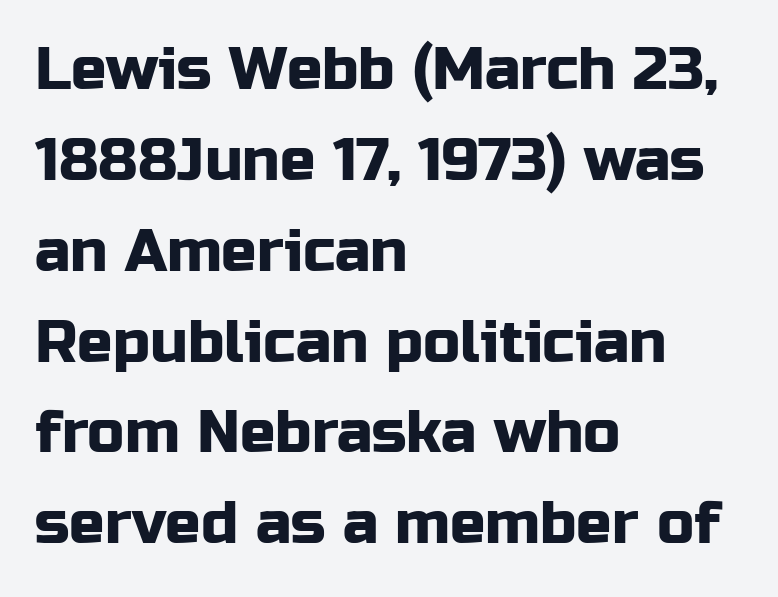
A roman cut, with each character standing at attention. Interline gaps are of average width in this sample. The passage shown has conventional tracking throughout. Does the copy run flush right? No — it runs flush left. Bare-footed words on every line.
